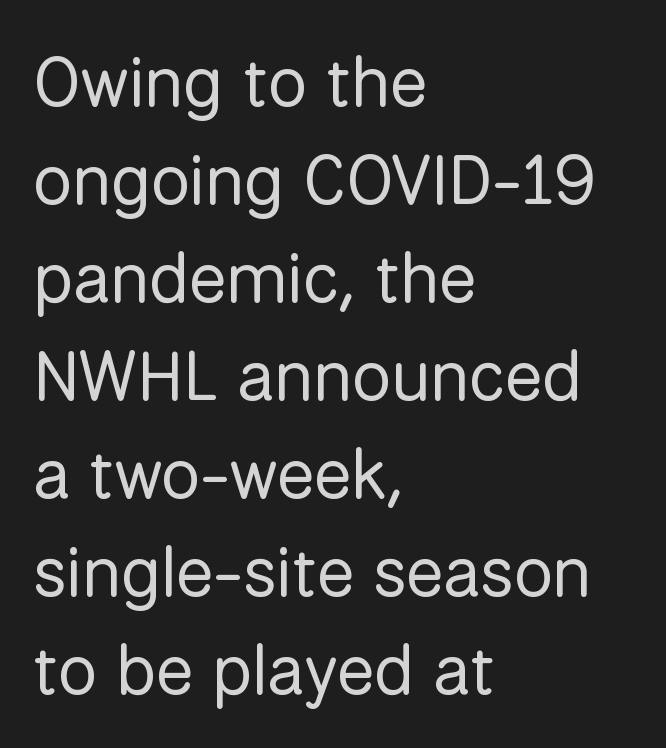
{"serif": "no", "italic": "no", "bold": "no", "weight": "regular", "width": "normal", "stroke_contrast": "low", "x_height": "medium", "monospaced": "no", "underline": "no", "align": "left", "line_spacing": "normal", "line_spacing_ratio": 1.4, "letter_spacing": "normal", "letter_spacing_em": 0.0, "glyph_px": 70}
